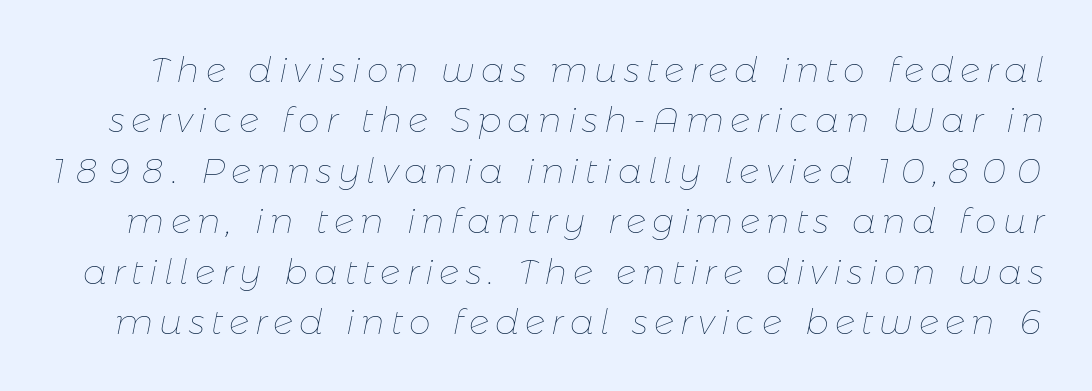
Q: Is the text bold? A: No.
Q: Is the text italic (slanted)? A: Yes, it leans right by about 11 degrees.
Q: Is the text underlined? A: No.
Q: Is the spacing between lines tight, normal or loose? A: Normal.
Q: Width (condensed, normal, or wide)? A: Normal.
Q: Stroke contrast? A: Low.
Q: x-height? A: Medium.
Q: Monospaced? A: No.
